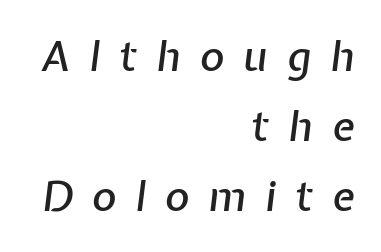
The letterforms stand isolated, each surrounded by extra space. No word sits above an underline. Looks like regular typesetting: each glyph gets only the width it needs. The rows are spaced the way most documents space them.
